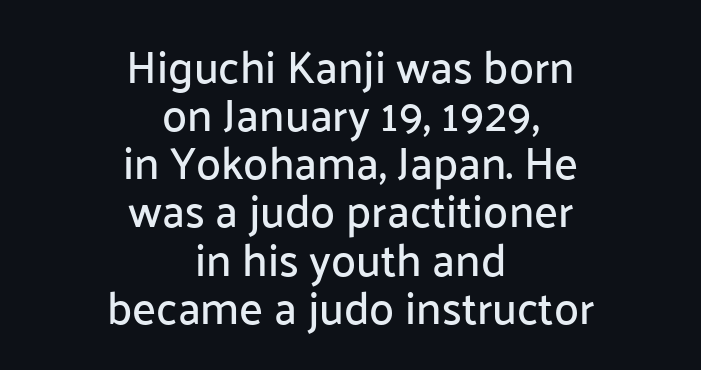
{"serif": "no", "italic": "no", "width": "normal", "stroke_contrast": "low", "x_height": "medium", "monospaced": "no", "underline": "no", "align": "center", "line_spacing": "tight", "line_spacing_ratio": 1.07, "letter_spacing": "normal", "letter_spacing_em": 0.0, "glyph_px": 45}
